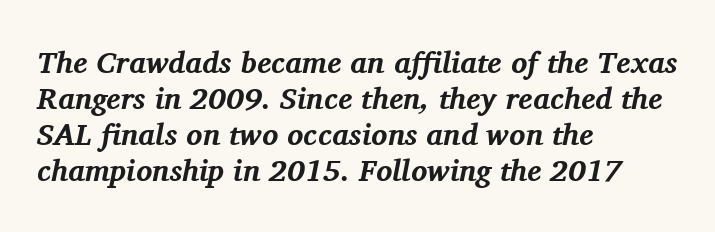
Q: Is the text bold? A: Yes.
Q: Is the text italic (slanted)? A: Yes, it leans right by about 11 degrees.
Q: Is the typeface a serif or a sans-serif typeface? A: Serif.
Q: Is the text underlined? A: No.
Q: How is the paragraph aligned? A: Left-aligned.
Q: Is the spacing between letters normal or unusually wide? A: Normal.
Q: Width (condensed, normal, or wide)? A: Normal.
Q: Stroke contrast? A: Medium.
Q: x-height? A: Medium.
Q: Monospaced? A: No.
